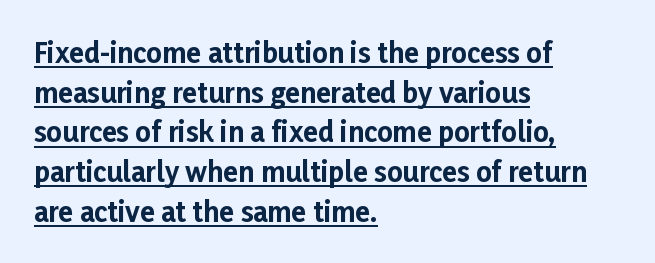
{"italic": "no", "bold": "yes", "underline": "yes", "align": "left", "line_spacing": "normal", "line_spacing_ratio": 1.47, "letter_spacing": "normal", "letter_spacing_em": 0.0, "glyph_px": 27}
